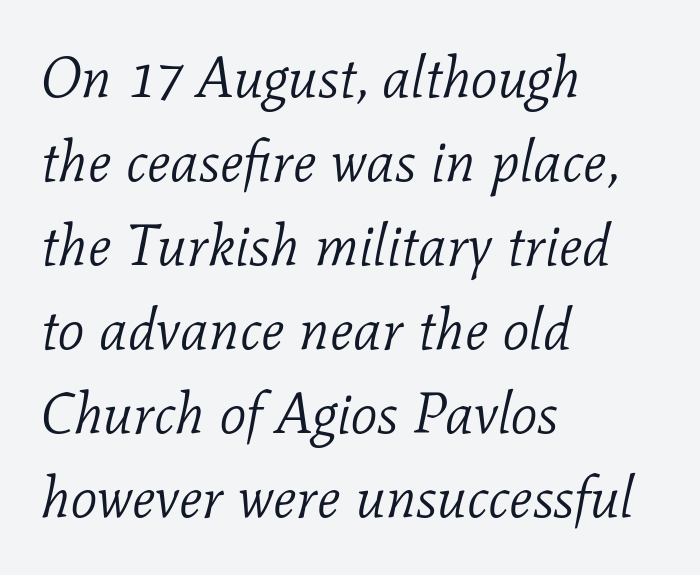
{"serif": "yes", "italic": "yes", "lean": "right", "slant_degrees": 11, "bold": "no", "weight": "light", "width": "normal", "stroke_contrast": "low", "x_height": "medium", "monospaced": "no", "underline": "no", "align": "left", "line_spacing": "normal", "line_spacing_ratio": 1.45, "letter_spacing": "normal", "letter_spacing_em": 0.0, "glyph_px": 58}
